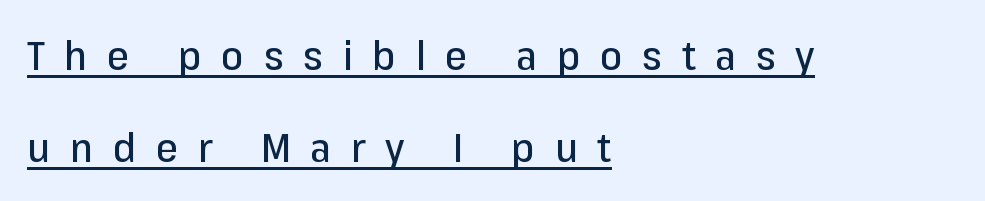
{"serif": "no", "italic": "no", "width": "normal", "stroke_contrast": "low", "x_height": "medium", "monospaced": "no", "underline": "yes", "align": "left", "line_spacing": "loose", "line_spacing_ratio": 2.3, "letter_spacing": "wide", "letter_spacing_em": 0.49, "glyph_px": 40}
